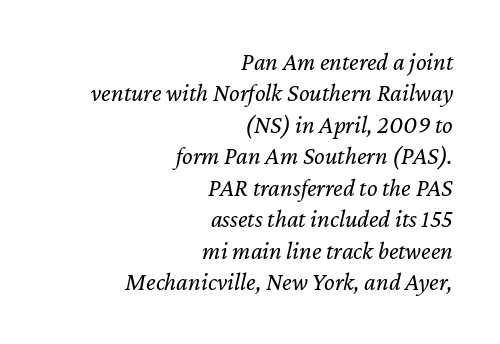
Compared with a flush-left layout, this one pins lines to the opposite, right side. The letters look calm and open, with moderate or lighter stems. The block of text has a typical density, with ordinary space between rows. The line texture is even and compact thanks to regular tracking. Beneath every word, the page is bare. Style check: oblique.
